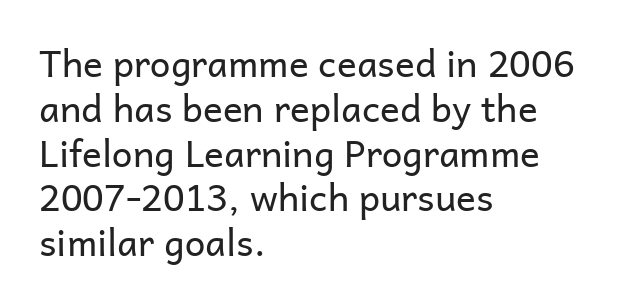
{"serif": "no", "italic": "no", "bold": "no", "weight": "regular", "width": "normal", "stroke_contrast": "low", "x_height": "medium", "monospaced": "no", "underline": "no", "align": "left", "line_spacing_ratio": 1.21, "letter_spacing": "normal", "letter_spacing_em": 0.0, "glyph_px": 37}
